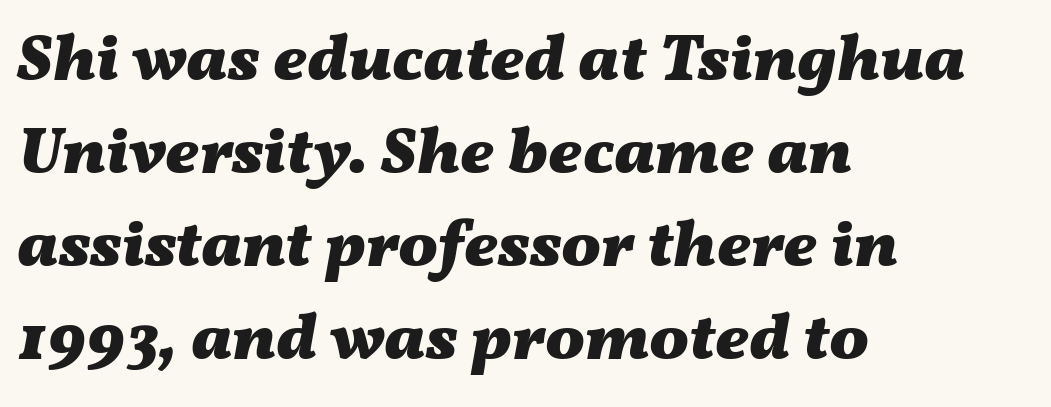
{"italic": "yes", "lean": "right", "slant_degrees": 11, "bold": "yes", "weight": "heavy", "width": "wide", "stroke_contrast": "medium", "x_height": "medium", "monospaced": "no", "underline": "no", "align": "left", "line_spacing": "normal", "line_spacing_ratio": 1.41, "letter_spacing": "normal", "letter_spacing_em": 0.0, "glyph_px": 66}
